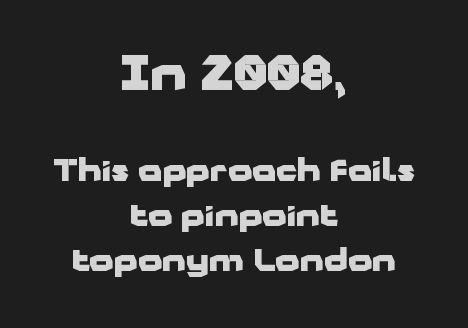
Q: Is the text bold? A: Yes.
Q: Is the text italic (slanted)? A: No, it is upright.
Q: Is the typeface a serif or a sans-serif typeface? A: Sans-serif.
Q: Is the text underlined? A: No.
Q: How is the paragraph aligned? A: Centered.
Q: Is the spacing between letters normal or unusually wide? A: Normal.
Q: Is the spacing between lines tight, normal or loose? A: Normal.
Q: Which block of text is set in a larger size, the first (top) or the second (bottom)? A: The first (top) one.
Q: Width (condensed, normal, or wide)? A: Wide.
Q: Stroke contrast? A: Low.
Q: x-height? A: Medium.
Q: Monospaced? A: No.
